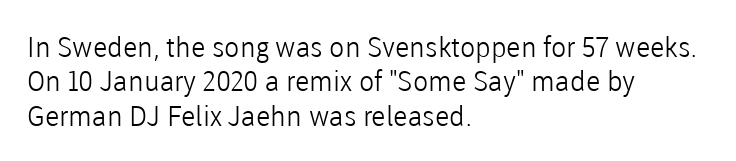
Tracking here is standard; glyphs follow each other at the usual distance. Spacing verdict: proportional, widths tailored to each character. Type style note: lacks serifs. Does the copy run flush right? No — it runs flush left.
